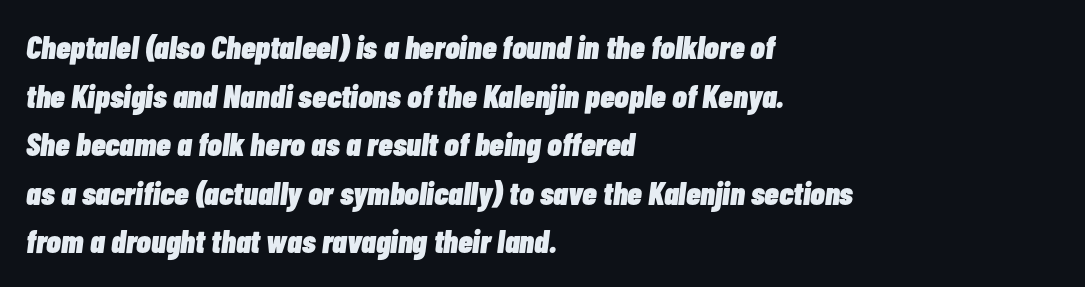
The image shows 33 px heavy, condensed type, italic (leaning right); set left-aligned, normal line spacing (1.47x), normal letter spacing, not underlined; low stroke contrast and a medium x-height.
